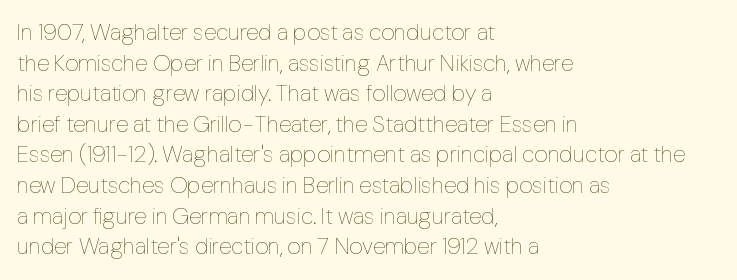
Vertical spacing — default. The text block is weighted toward the left margin, trailing off unevenly rightward. The baseline area is clear. These lines keep a tight, regular rhythm from letter to letter. No extra ink here — the face is not bold.
